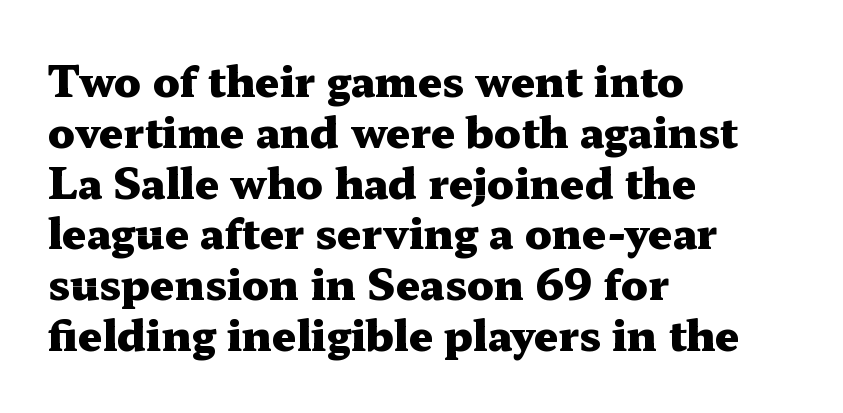
{"serif": "yes", "italic": "no", "bold": "yes", "weight": "heavy", "width": "wide", "stroke_contrast": "medium", "x_height": "medium", "monospaced": "no", "underline": "no", "align": "left", "line_spacing_ratio": 1.21, "letter_spacing": "normal", "letter_spacing_em": 0.0, "glyph_px": 42}
